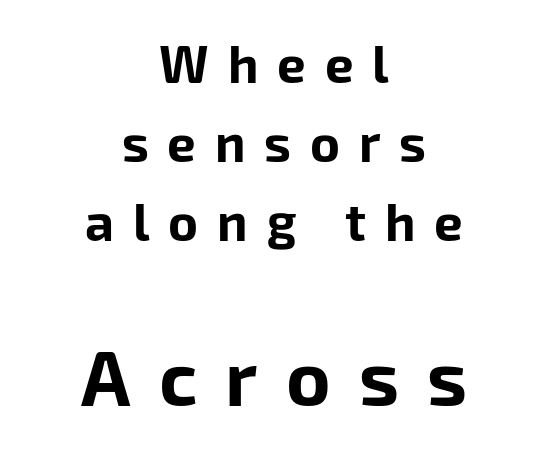
Q: Is the text bold? A: Yes.
Q: Is the text italic (slanted)? A: No, it is upright.
Q: Is the typeface a serif or a sans-serif typeface? A: Sans-serif.
Q: Is the text underlined? A: No.
Q: How is the paragraph aligned? A: Centered.
Q: Is the spacing between letters normal or unusually wide? A: Unusually wide.
Q: Is the spacing between lines tight, normal or loose? A: Normal.
Q: Which block of text is set in a larger size, the first (top) or the second (bottom)? A: The second (bottom) one.
Q: Width (condensed, normal, or wide)? A: Normal.
Q: Stroke contrast? A: Low.
Q: x-height? A: Medium.
Q: Monospaced? A: No.
